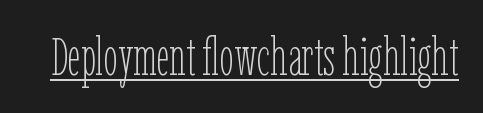
The image shows 52 px thin, condensed type, upright; set normal letter spacing, underlined; low stroke contrast and a medium x-height.
